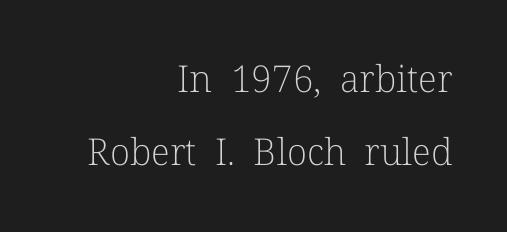
Beneath every word, the page is bare. Posture: upright roman. I'd call this a serif setting — the letters wear small feet. The rendering uses natural spacing where letterforms have individual widths. Nothing unusual about the tracking: characters are spaced as the font intends.
